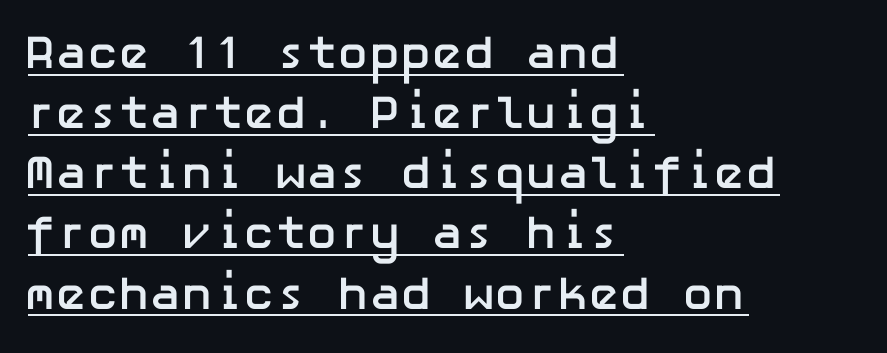
Chunky letters — that's bold for sure. You could call the tracking neutral — neither tight nor loose. Do the letters lean? They stand straight. The rendering uses the underline text-decoration. Teacher's note: observe the even left margin — that is flush-left alignment. The font family rendered here belongs to the sans-serif group.
